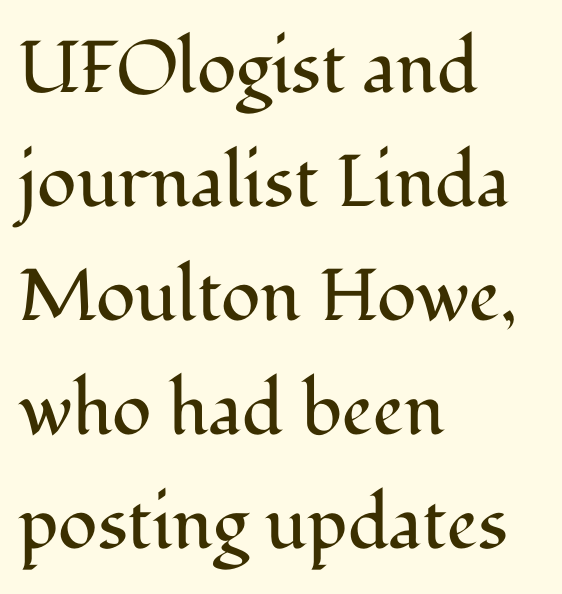
Q: Is the text bold? A: No.
Q: Is the text italic (slanted)? A: No, it is upright.
Q: Is the typeface a serif or a sans-serif typeface? A: Serif.
Q: Is the text underlined? A: No.
Q: How is the paragraph aligned? A: Left-aligned.
Q: Is the spacing between letters normal or unusually wide? A: Normal.
Q: Is the spacing between lines tight, normal or loose? A: Normal.
Q: Width (condensed, normal, or wide)? A: Normal.
Q: Stroke contrast? A: Medium.
Q: x-height? A: Medium.
Q: Monospaced? A: No.
